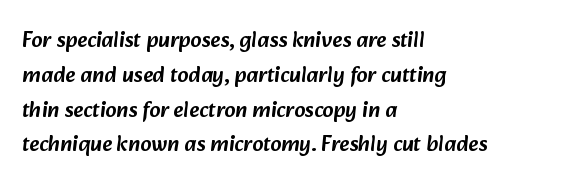
The image shows 22 px text type; set left-aligned, normal line spacing (1.58x), normal letter spacing, not underlined.
